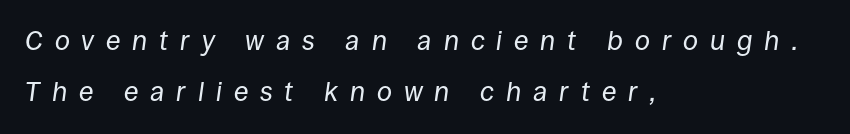
Q: Is the text bold? A: No.
Q: Is the text italic (slanted)? A: Yes, it leans right by about 8 degrees.
Q: Is the text underlined? A: No.
Q: How is the paragraph aligned? A: Left-aligned.
Q: Is the spacing between letters normal or unusually wide? A: Unusually wide.
Q: Is the spacing between lines tight, normal or loose? A: Loose.
